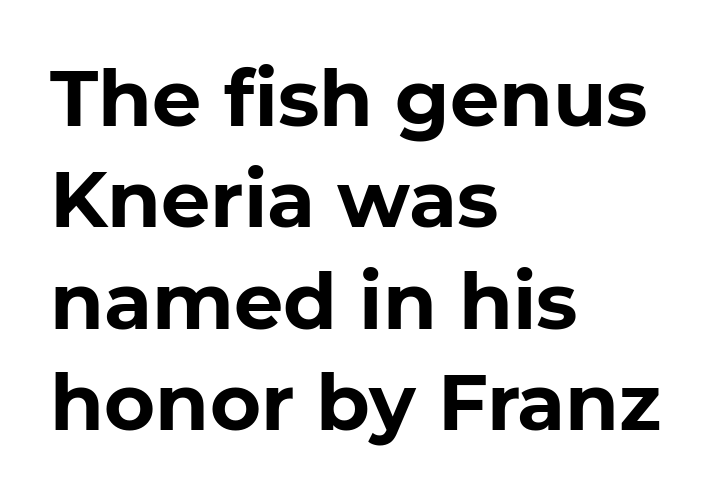
{"serif": "no", "italic": "no", "bold": "yes", "weight": "bold", "width": "normal", "stroke_contrast": "low", "x_height": "medium", "monospaced": "no", "underline": "no", "align": "left", "line_spacing": "normal", "line_spacing_ratio": 1.3, "letter_spacing": "normal", "letter_spacing_em": 0.0, "glyph_px": 78}
